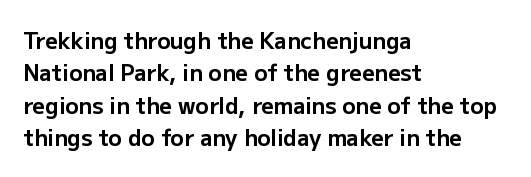
This block has exactly the height ordinary leading produces. A roman cut, with each character standing at attention. Typesetter's note: full bold, strokes at maximum text heaviness. The rendering anchors every line to the left-hand side.
